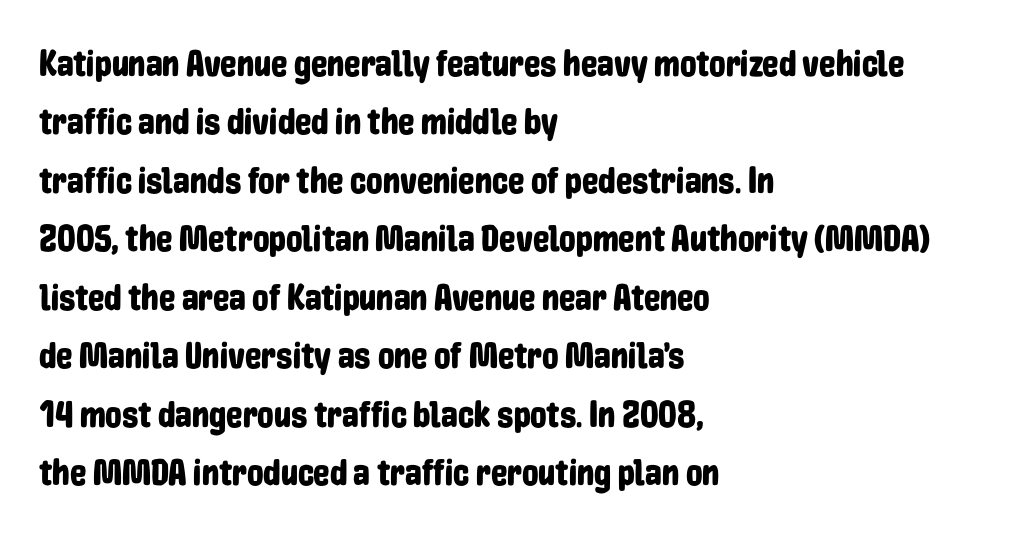
{"serif": "no", "italic": "no", "width": "condensed", "stroke_contrast": "low", "x_height": "medium", "monospaced": "no", "underline": "no", "align": "left", "line_spacing": "normal", "line_spacing_ratio": 1.58, "letter_spacing": "normal", "letter_spacing_em": 0.0, "glyph_px": 37}
